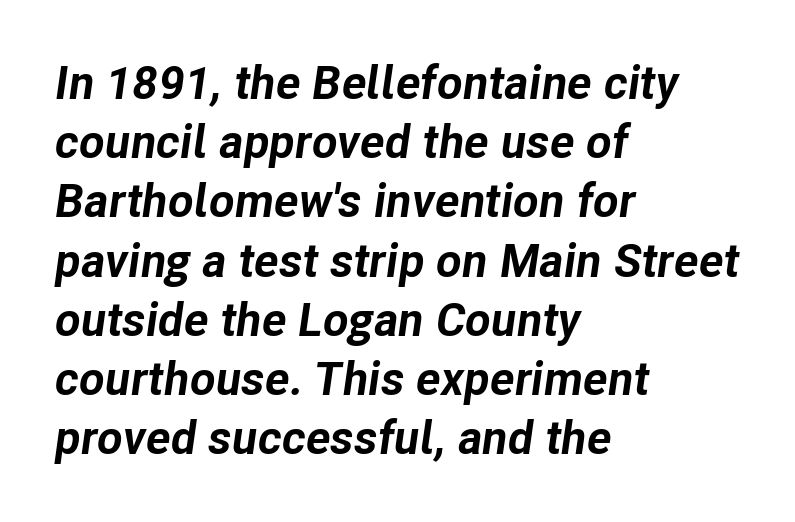
Does the leading feel generous? No, just average. Just letters on the line, the space beneath them empty. These lines keep a tight, regular rhythm from letter to letter. Weight: bold. Varying glyph widths throughout — classic text-font behaviour.
